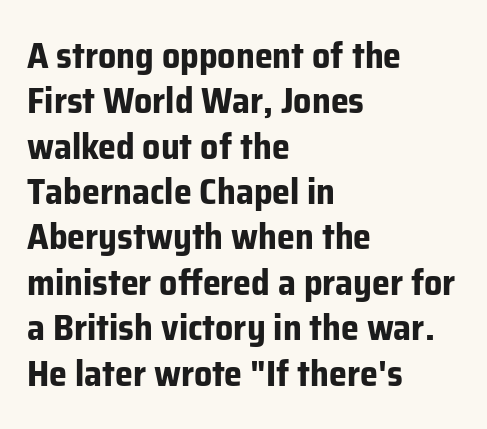
Think of a printed novel: that variable character pitch is what you see here. This rendering features lettering with no underline. Honestly, the row spacing looks completely unremarkable. Plenty of ink on the page — the face is bold.
